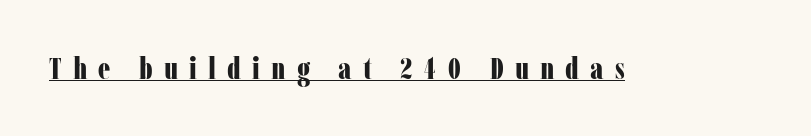
{"serif": "yes", "italic": "no", "bold": "yes", "weight": "bold", "width": "condensed", "stroke_contrast": "low", "x_height": "medium", "monospaced": "no", "underline": "yes", "letter_spacing": "wide", "letter_spacing_em": 0.36, "glyph_px": 31}
